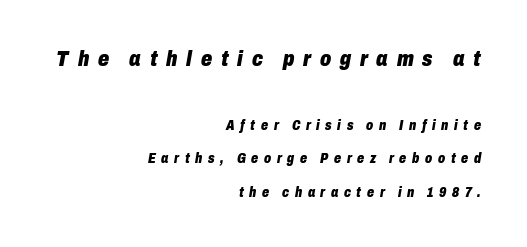
The rendering uses a bold face; every stroke is thick and dark. The upper block of text is set noticeably larger than the block beneath it. Does the copy run flush right? Yes — the right margin is perfectly even. Each word looks stretched out because of the extra space between its letters. Plain, unruled lines of type. Line spacing here is loose.
